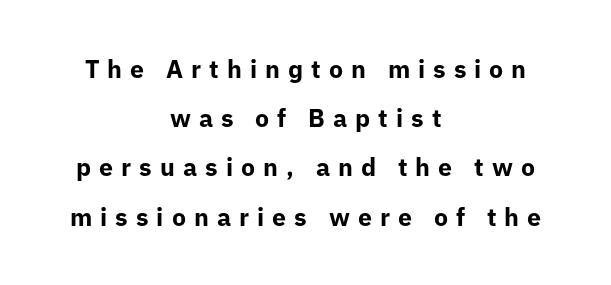
{"italic": "no", "bold": "yes", "underline": "no", "align": "center", "line_spacing": "loose", "line_spacing_ratio": 1.97, "letter_spacing": "wide", "letter_spacing_em": 0.32, "glyph_px": 25}
